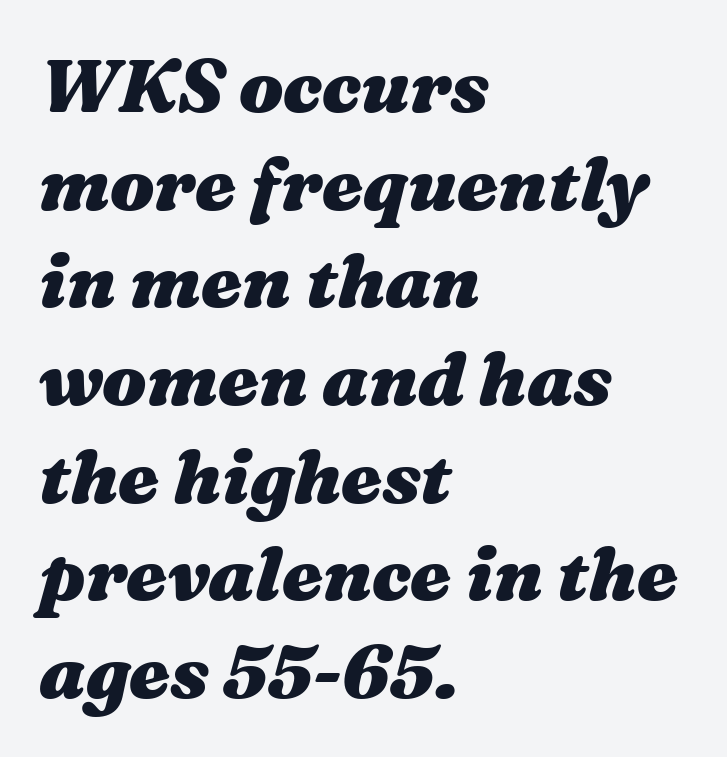
The image shows 74 px heavy, wide type, italic (leaning right); set left-aligned, normal line spacing (1.32x), normal letter spacing, not underlined; medium stroke contrast and a medium x-height.
